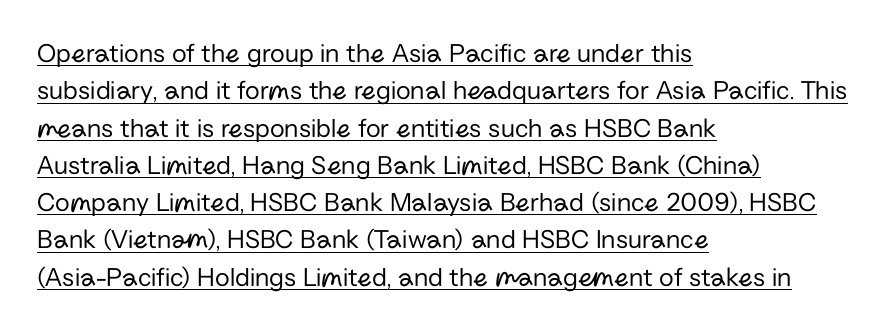
Emphasis is given by a line drawn under the lettering. If you drew a line through each stem, it would be perfectly vertical. Is this a heavy cut? Hardly; it is regular or lighter. The paragraph has a hard left edge and a soft right edge. Summary of vertical rhythm: regular, with standard interline spacing. Inter-character spacing is left at the font's built-in metrics.
